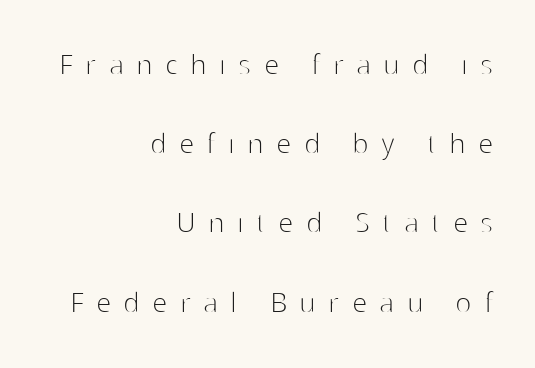
Q: Is the text bold? A: No.
Q: Is the text italic (slanted)? A: No, it is upright.
Q: Is the typeface a serif or a sans-serif typeface? A: Sans-serif.
Q: Is the text underlined? A: No.
Q: How is the paragraph aligned? A: Right-aligned.
Q: Is the spacing between letters normal or unusually wide? A: Unusually wide.
Q: Is the spacing between lines tight, normal or loose? A: Loose.
Q: Width (condensed, normal, or wide)? A: Normal.
Q: Stroke contrast? A: High.
Q: x-height? A: Medium.
Q: Monospaced? A: No.
